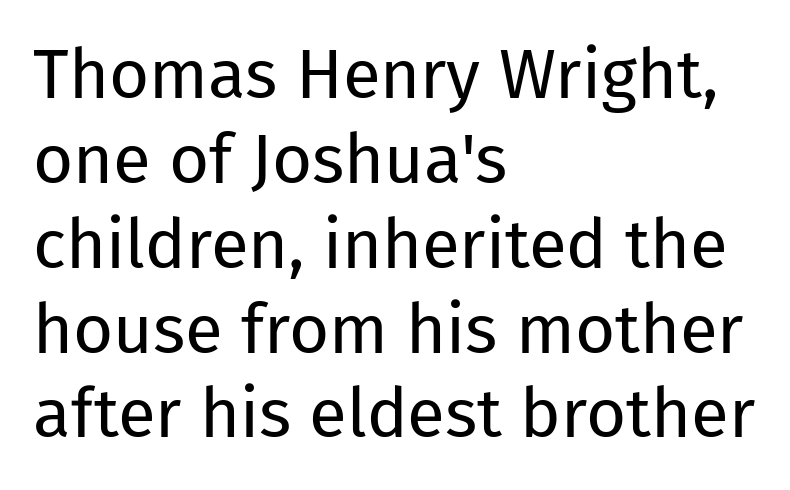
The typography opts for an upright posture over an oblique one. Observe the ordinary spacing: letters are neighbours, not strangers. Counters stay open thanks to moderate or lighter strokes. The words here are not underlined.
